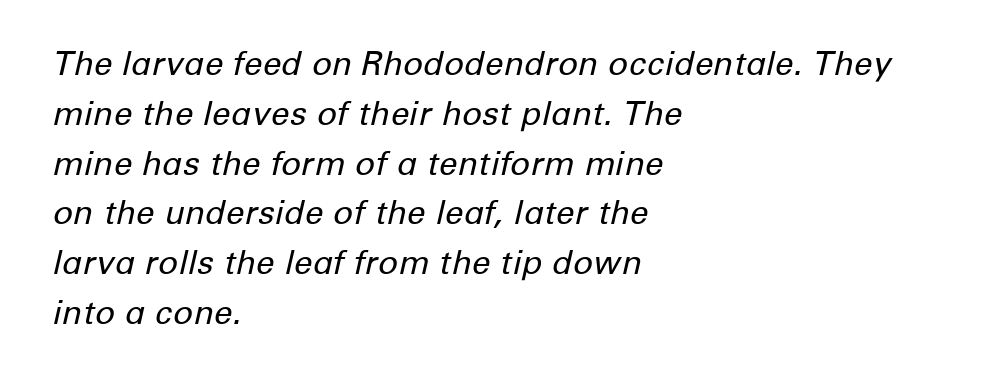
{"italic": "yes", "lean": "right", "slant_degrees": 12, "bold": "no", "weight": "regular", "width": "normal", "stroke_contrast": "low", "x_height": "medium", "monospaced": "no", "underline": "no", "align": "left", "line_spacing": "normal", "line_spacing_ratio": 1.51, "letter_spacing": "normal", "letter_spacing_em": 0.0, "glyph_px": 33}
